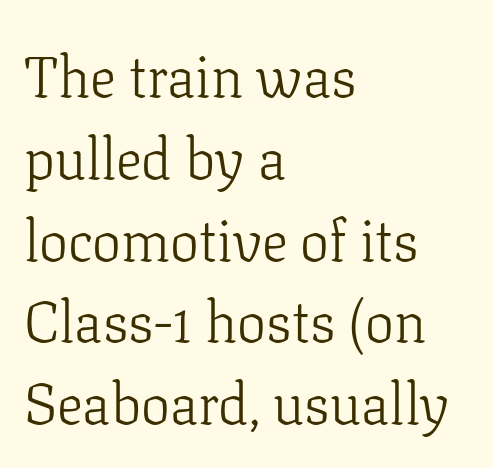
Q: Is the text bold? A: No.
Q: Is the text italic (slanted)? A: No, it is upright.
Q: Is the typeface a serif or a sans-serif typeface? A: Serif.
Q: Is the text underlined? A: No.
Q: How is the paragraph aligned? A: Left-aligned.
Q: Is the spacing between letters normal or unusually wide? A: Normal.
Q: Is the spacing between lines tight, normal or loose? A: Normal.
Q: Width (condensed, normal, or wide)? A: Normal.
Q: Stroke contrast? A: Low.
Q: x-height? A: Medium.
Q: Monospaced? A: No.
